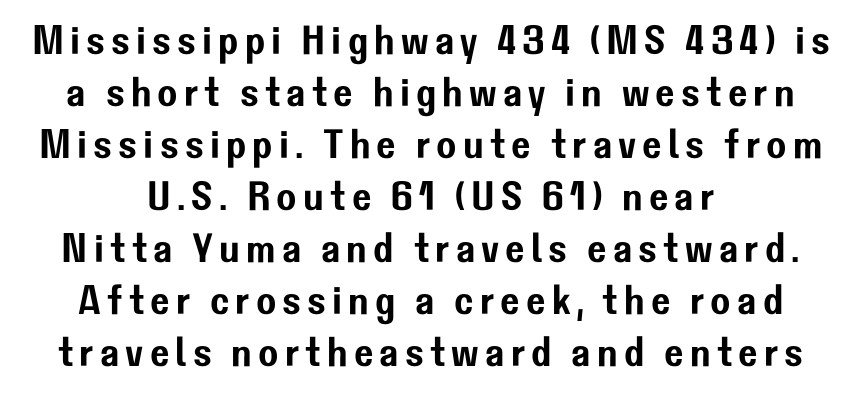
The image shows 41 px sans-serif type, upright; set centered, normal line spacing (1.27x), not underlined; low stroke contrast and a medium x-height.
